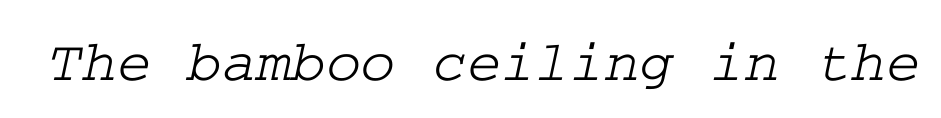
{"serif": "yes", "width": "wide", "stroke_contrast": "low", "x_height": "medium", "underline": "no", "letter_spacing": "normal", "letter_spacing_em": 0.0, "glyph_px": 59}
